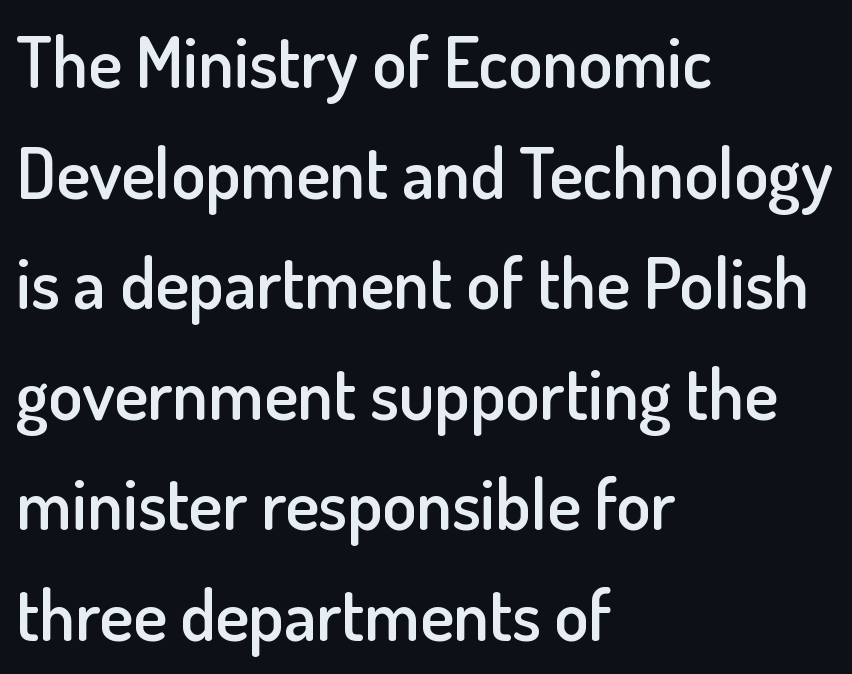
Q: Is the text bold? A: Semi-bold.
Q: Is the text italic (slanted)? A: No, it is upright.
Q: Is the typeface a serif or a sans-serif typeface? A: Sans-serif.
Q: Is the text underlined? A: No.
Q: How is the paragraph aligned? A: Left-aligned.
Q: Is the spacing between letters normal or unusually wide? A: Normal.
Q: Is the spacing between lines tight, normal or loose? A: Normal.
Q: Width (condensed, normal, or wide)? A: Normal.
Q: Stroke contrast? A: Low.
Q: x-height? A: Small.
Q: Monospaced? A: No.
